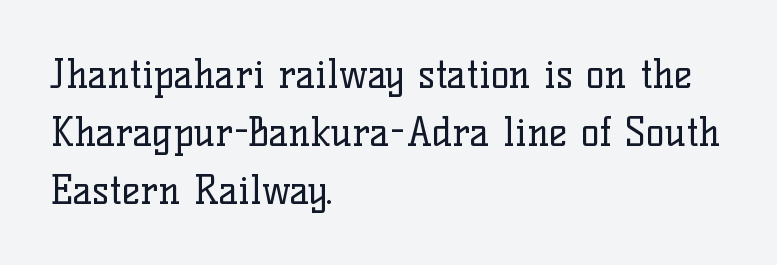
{"serif": "yes", "italic": "no", "bold": "no", "weight": "regular", "width": "normal", "stroke_contrast": "low", "x_height": "medium", "monospaced": "no", "underline": "no", "align": "left", "line_spacing": "normal", "line_spacing_ratio": 1.49, "letter_spacing": "normal", "letter_spacing_em": 0.0, "glyph_px": 39}
